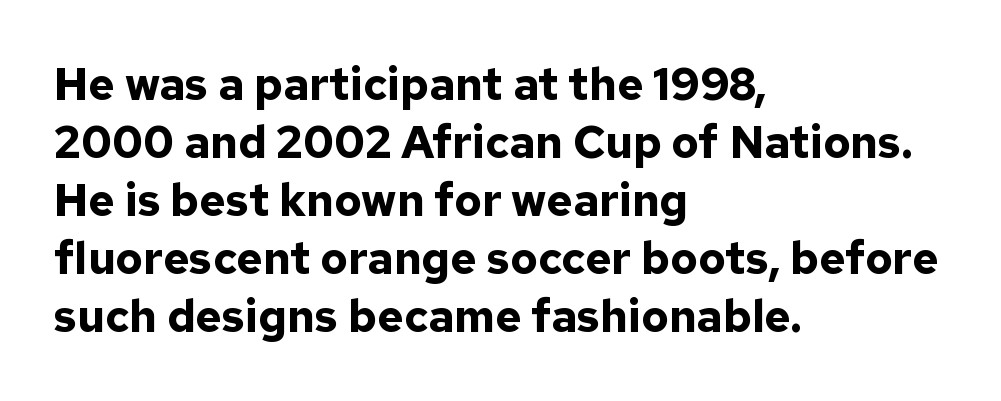
The image shows 45 px bold sans-serif type, upright; set left-aligned, normal line spacing (1.29x), normal letter spacing, not underlined; low stroke contrast and a medium x-height.
